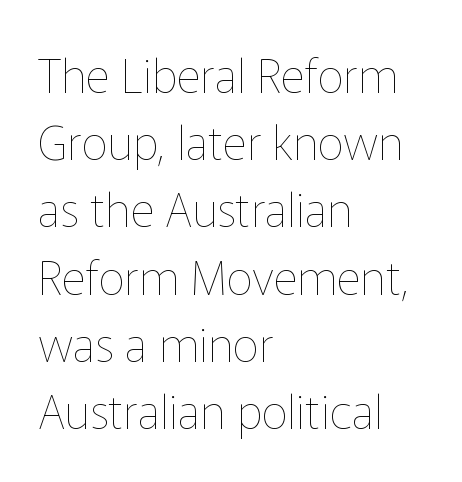
Q: Is the text bold? A: No.
Q: Is the text italic (slanted)? A: No, it is upright.
Q: Is the text underlined? A: No.
Q: How is the paragraph aligned? A: Left-aligned.
Q: Is the spacing between letters normal or unusually wide? A: Normal.
Q: Is the spacing between lines tight, normal or loose? A: Normal.
Q: Width (condensed, normal, or wide)? A: Normal.
Q: Stroke contrast? A: Low.
Q: x-height? A: Medium.
Q: Monospaced? A: No.
